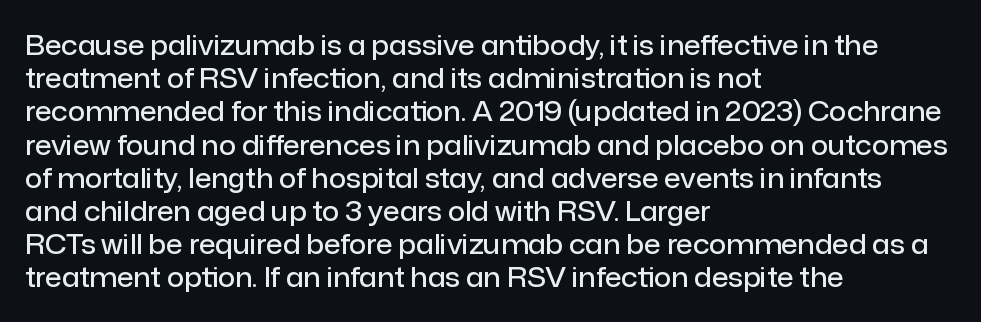
Q: Is the text bold? A: Semi-bold.
Q: Is the text italic (slanted)? A: No, it is upright.
Q: Is the text underlined? A: No.
Q: How is the paragraph aligned? A: Left-aligned.
Q: Is the spacing between letters normal or unusually wide? A: Normal.
